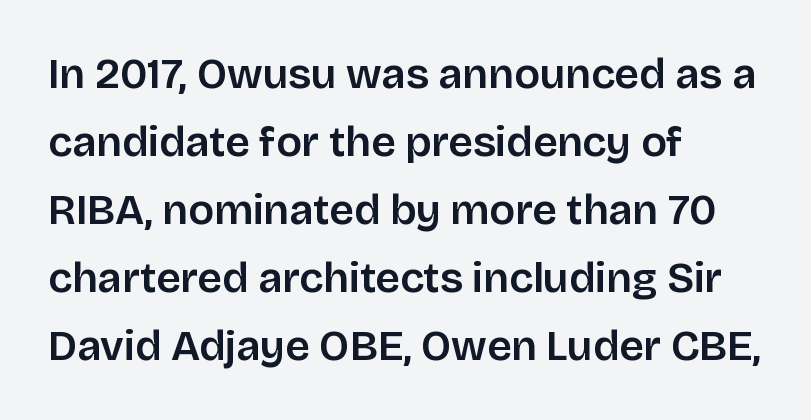
The image shows 43 px sans-serif type, upright; set left-aligned, normal line spacing (1.58x), normal letter spacing, not underlined; low stroke contrast and a large x-height.
